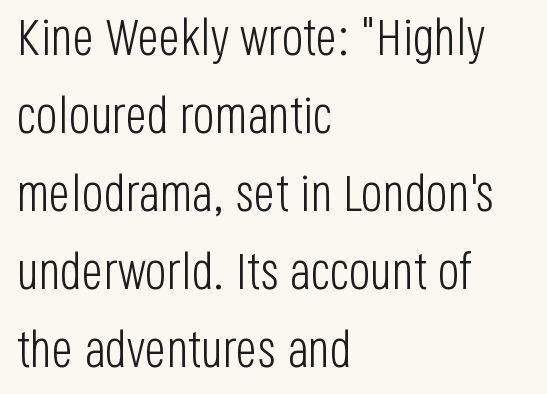
{"serif": "no", "italic": "no", "bold": "no", "weight": "light", "width": "condensed", "stroke_contrast": "low", "x_height": "large", "monospaced": "no", "underline": "no", "align": "left", "line_spacing": "normal", "line_spacing_ratio": 1.53, "letter_spacing": "normal", "letter_spacing_em": 0.0, "glyph_px": 51}
